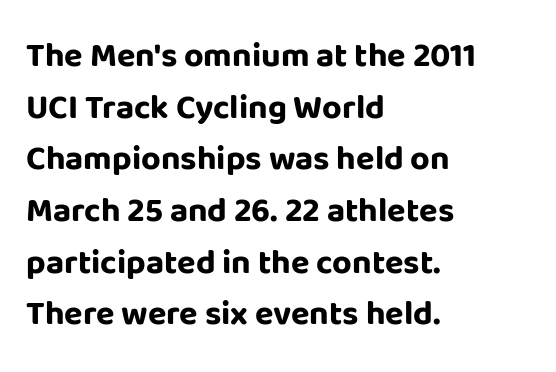
Q: Is the text bold? A: Yes.
Q: Is the text italic (slanted)? A: No, it is upright.
Q: Is the typeface a serif or a sans-serif typeface? A: Sans-serif.
Q: Is the text underlined? A: No.
Q: How is the paragraph aligned? A: Left-aligned.
Q: Is the spacing between letters normal or unusually wide? A: Normal.
Q: Is the spacing between lines tight, normal or loose? A: Normal.
Q: Width (condensed, normal, or wide)? A: Normal.
Q: Stroke contrast? A: Low.
Q: x-height? A: Large.
Q: Monospaced? A: No.
